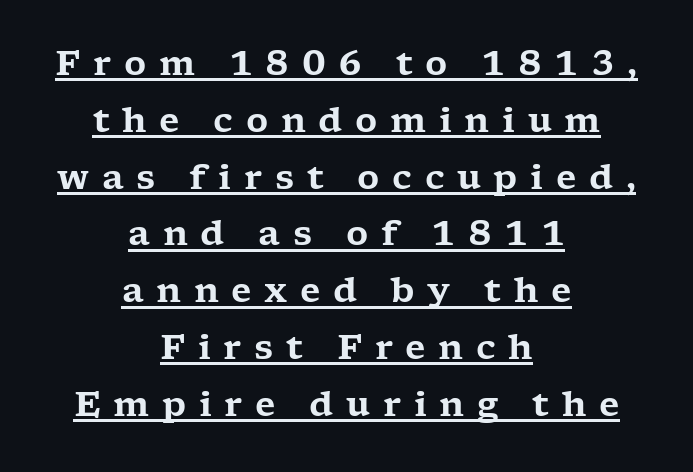
Q: Is the text italic (slanted)? A: No, it is upright.
Q: Is the typeface a serif or a sans-serif typeface? A: Serif.
Q: Is the text underlined? A: Yes.
Q: How is the paragraph aligned? A: Centered.
Q: Is the spacing between letters normal or unusually wide? A: Unusually wide.
Q: Is the spacing between lines tight, normal or loose? A: Normal.
Q: Width (condensed, normal, or wide)? A: Wide.
Q: Stroke contrast? A: Low.
Q: x-height? A: Medium.
Q: Monospaced? A: No.
